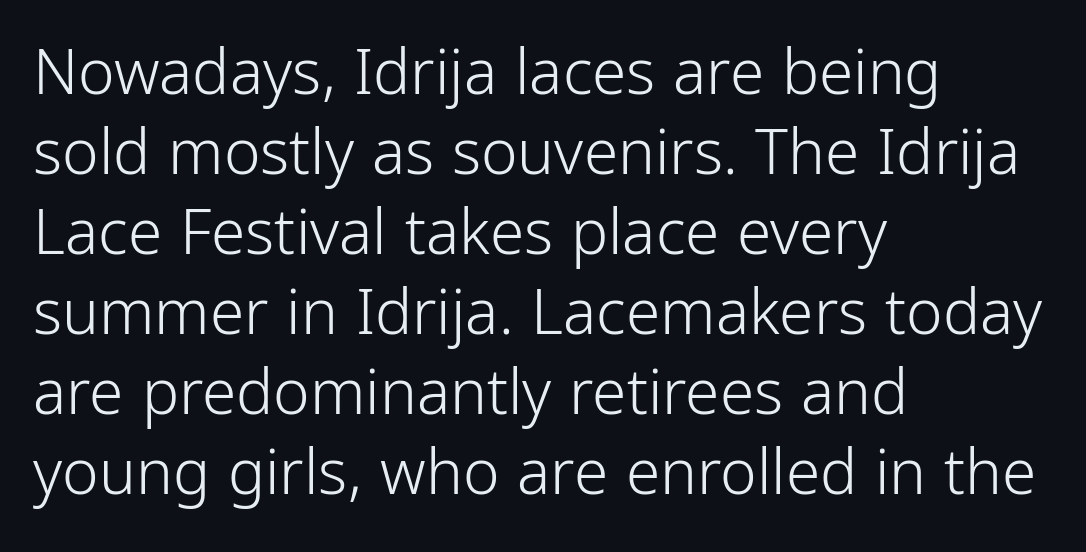
Descenders are the only things crossing below the line. Compared with a centered layout, this one pins lines to the left instead. The face used here is proportionally spaced, like ordinary book or web type. You can tell it's not italic because the verticals are truly vertical. Type style note: lacks serifs. The designer left line spacing at the default.
